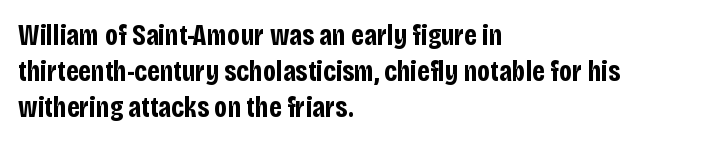
{"serif": "no", "italic": "no", "bold": "yes", "weight": "bold", "width": "condensed", "stroke_contrast": "low", "x_height": "large", "monospaced": "no", "underline": "no", "align": "left", "line_spacing": "normal", "line_spacing_ratio": 1.25, "letter_spacing": "normal", "letter_spacing_em": 0.0, "glyph_px": 29}
